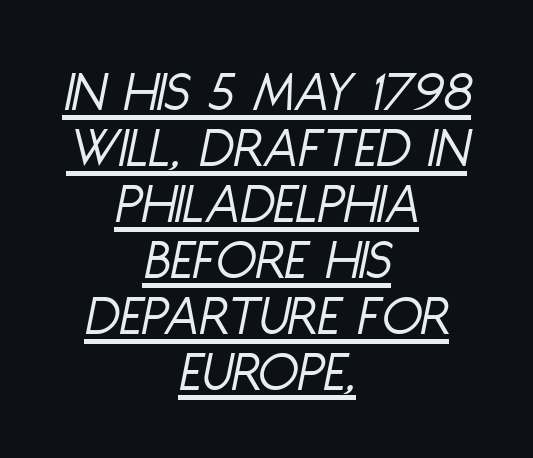
Q: Is the text bold? A: No.
Q: Is the text italic (slanted)? A: Yes, it leans right by about 11 degrees.
Q: Is the text underlined? A: Yes.
Q: How is the paragraph aligned? A: Centered.
Q: Is the spacing between letters normal or unusually wide? A: Normal.
Q: Is the spacing between lines tight, normal or loose? A: Tight.
Q: Width (condensed, normal, or wide)? A: Condensed.
Q: Stroke contrast? A: Low.
Q: x-height? A: Large.
Q: Monospaced? A: No.
